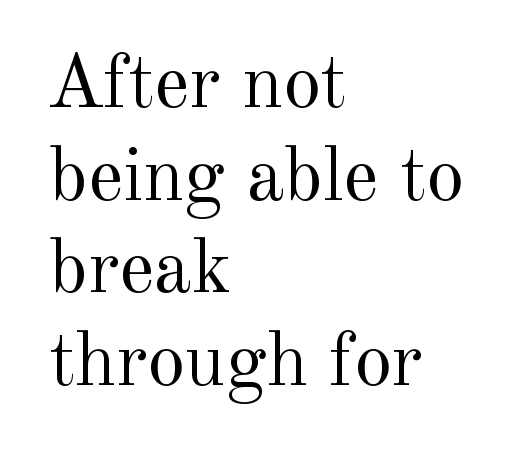
The glyphs in this specimen are seriffed. Teacher's note: observe the even left margin — that is flush-left alignment. Weight: in the light-to-regular range. The tracking reads as untouched default to a designer's eye. The type sits square on the baseline with zero lean. No word sits above an underline.
